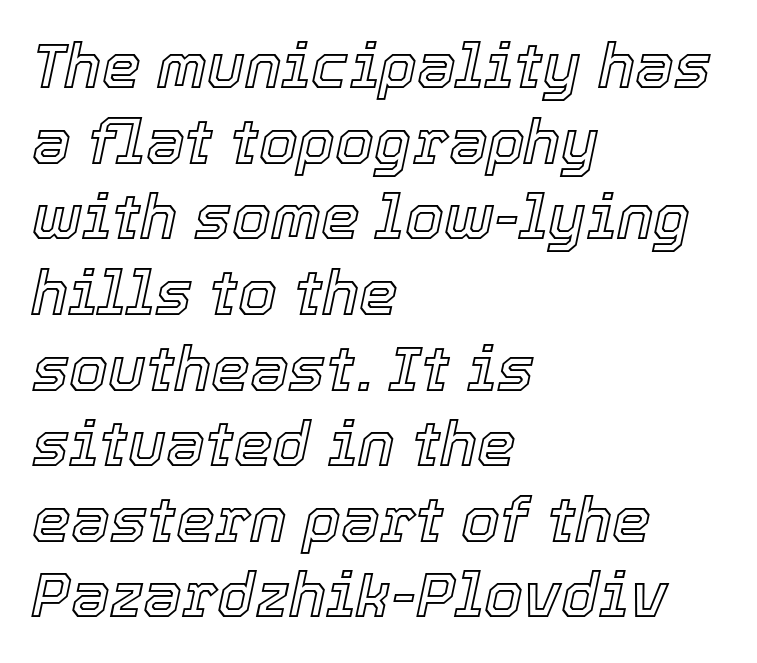
The image shows 62 px text type, italic (leaning right); set left-aligned, line spacing 1.22x, normal letter spacing, not underlined; a medium x-height.
